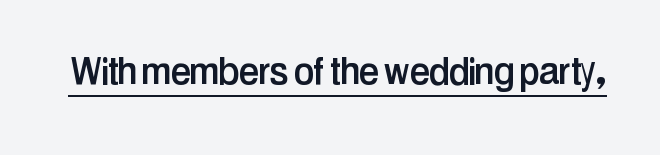
What stands out about the letter spacing? Nothing — it is the standard amount. A roman cut, with each character standing at attention. Underline: present. The font family rendered here belongs to the sans-serif group.
